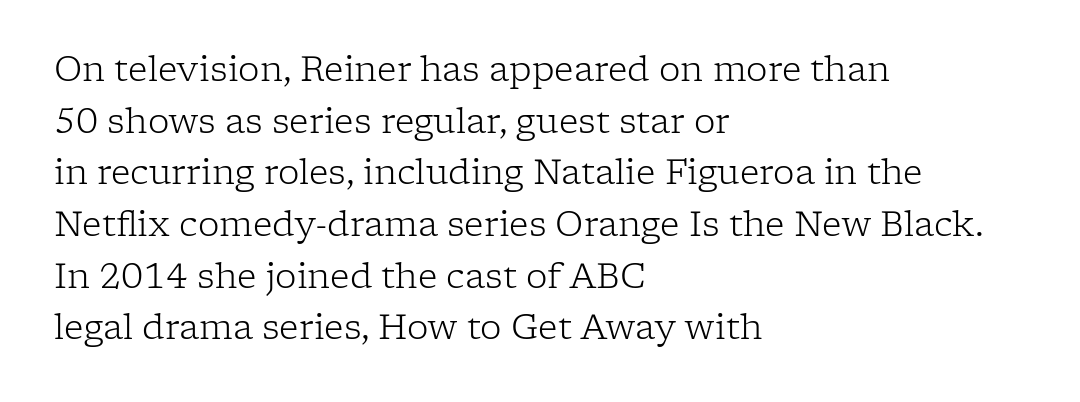
{"serif": "yes", "italic": "no", "bold": "no", "weight": "light", "width": "normal", "stroke_contrast": "low", "x_height": "medium", "monospaced": "no", "underline": "no", "align": "left", "line_spacing": "normal", "line_spacing_ratio": 1.52, "letter_spacing": "normal", "letter_spacing_em": 0.0, "glyph_px": 34}
